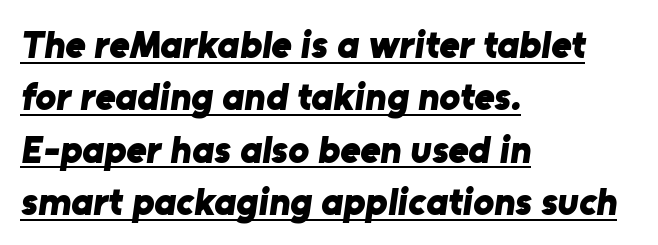
Reading down the column, the eye jumps a familiar distance to each next line. The ragged edge is on the right, which tells us the setting is flush left. I'd call this a sans setting — the letters go barefoot. Looks like regular typesetting: each glyph gets only the width it needs.
